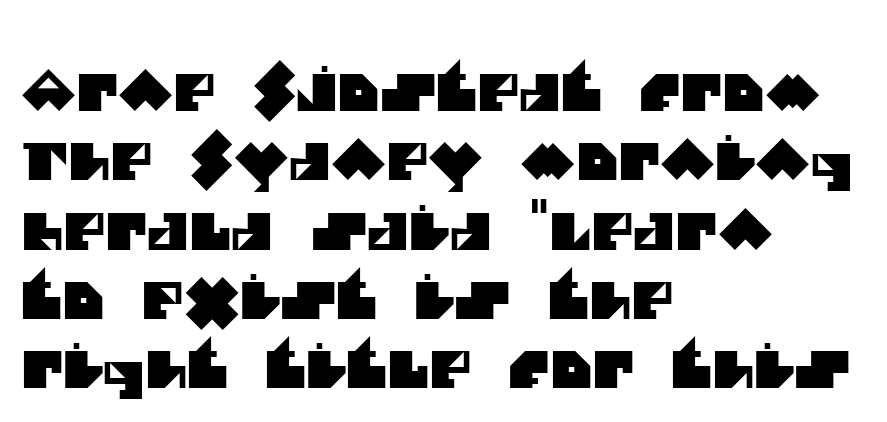
Does the copy run flush right? No — it runs flush left. Beneath every word, the page is bare. The passage shown stacks its lines at a standard gap. Do the characters align in a grid? No, the font is proportional. Unlike a traditional serif, this face leaves its strokes unadorned. Nothing unusual about the tracking: characters are spaced as the font intends.
